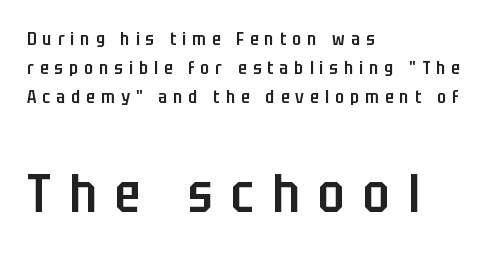
{"serif": "no", "italic": "no", "bold": "semi", "weight": "semibold", "width": "condensed", "stroke_contrast": "low", "x_height": "large", "monospaced": "no", "underline": "no", "align": "left", "line_spacing": "normal", "line_spacing_ratio": 1.62, "letter_spacing": "wide", "letter_spacing_em": 0.34, "larger_block": "second", "size_ratio": 3.0, "glyph_px": 54}
